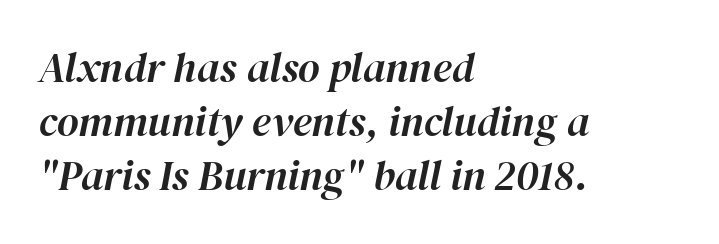
The image shows 42 px text type, italic (leaning right); set left-aligned, normal line spacing (1.29x), normal letter spacing, not underlined; high stroke contrast and a medium x-height.
